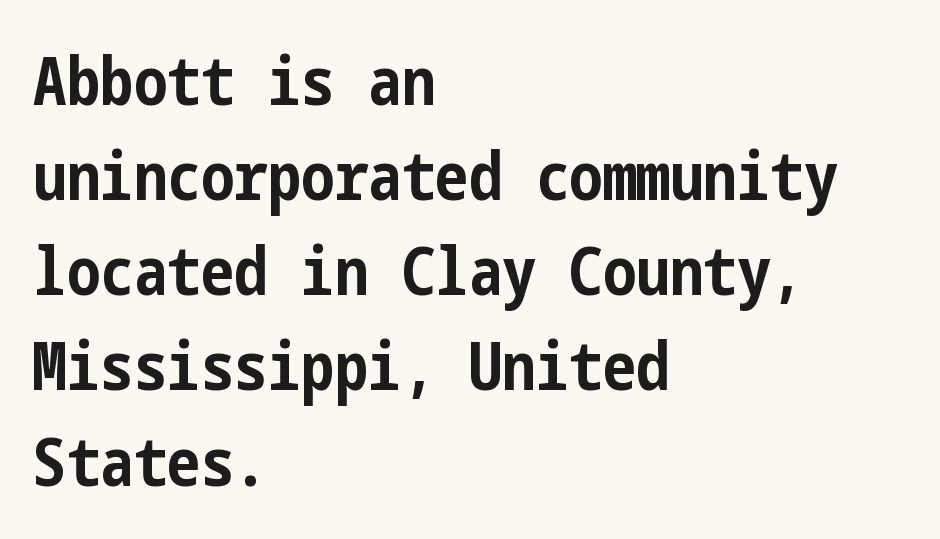
{"serif": "no", "italic": "no", "bold": "yes", "weight": "bold", "width": "condensed", "stroke_contrast": "low", "x_height": "medium", "underline": "no", "align": "left", "line_spacing": "normal", "line_spacing_ratio": 1.42, "letter_spacing": "normal", "letter_spacing_em": 0.0, "glyph_px": 67}
